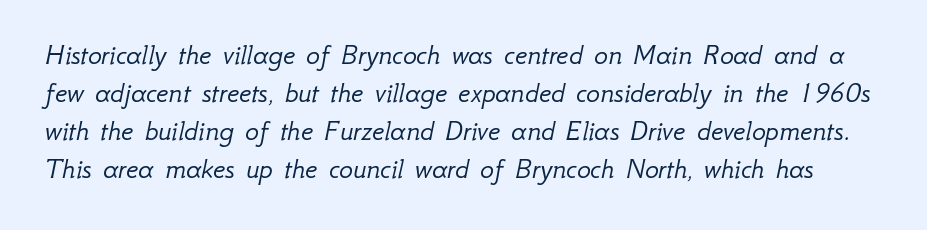
{"italic": "yes", "lean": "right", "slant_degrees": 12, "bold": "no", "weight": "light", "width": "normal", "stroke_contrast": "low", "x_height": "small", "monospaced": "no", "underline": "no", "line_spacing": "normal", "line_spacing_ratio": 1.31, "letter_spacing": "normal", "letter_spacing_em": 0.0, "glyph_px": 29}
